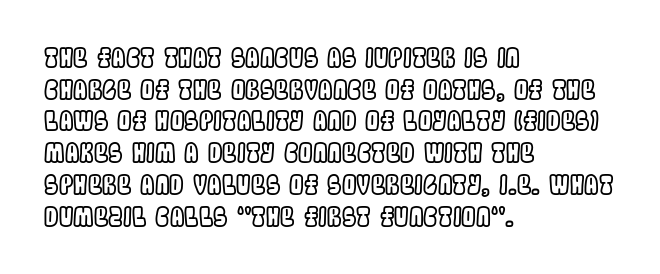
{"italic": "no", "underline": "no", "align": "left", "line_spacing_ratio": 1.22, "letter_spacing": "normal", "letter_spacing_em": 0.0, "glyph_px": 26}
